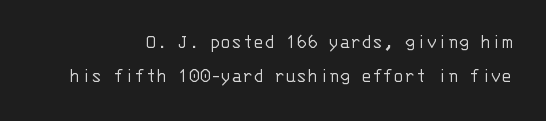
Q: Is the text bold? A: No.
Q: Is the text italic (slanted)? A: No, it is upright.
Q: Is the text underlined? A: No.
Q: Is the spacing between letters normal or unusually wide? A: Normal.
